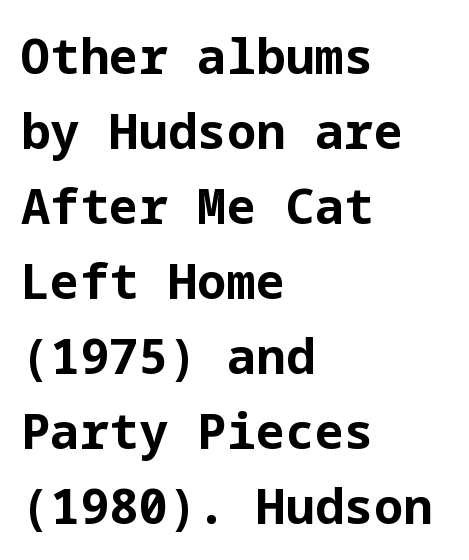
The image shows 49 px bold sans-serif type, upright; set left-aligned, normal line spacing (1.53x), normal letter spacing, not underlined; low stroke contrast and a medium x-height.
